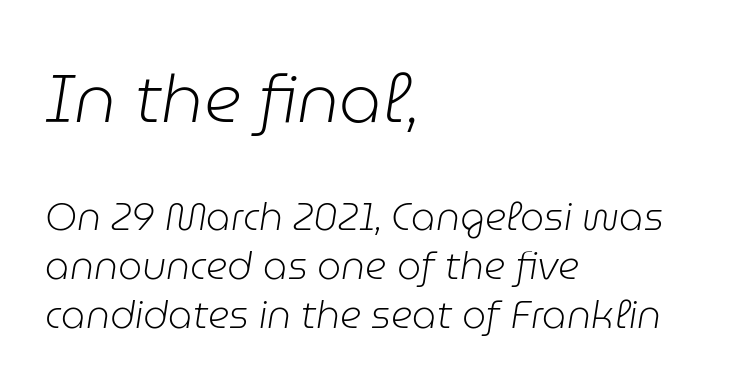
Q: Is the text bold? A: No.
Q: Is the text italic (slanted)? A: Yes, it leans right by about 9 degrees.
Q: Is the text underlined? A: No.
Q: How is the paragraph aligned? A: Left-aligned.
Q: Is the spacing between letters normal or unusually wide? A: Normal.
Q: Is the spacing between lines tight, normal or loose? A: Normal.
Q: Which block of text is set in a larger size, the first (top) or the second (bottom)? A: The first (top) one.
Q: Width (condensed, normal, or wide)? A: Normal.
Q: Stroke contrast? A: Low.
Q: x-height? A: Medium.
Q: Monospaced? A: No.
